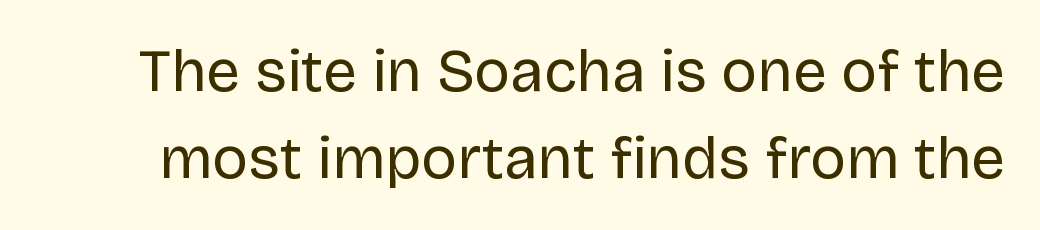
{"serif": "no", "italic": "no", "bold": "no", "weight": "regular", "width": "normal", "stroke_contrast": "low", "x_height": "large", "monospaced": "no", "underline": "no", "line_spacing": "normal", "line_spacing_ratio": 1.45, "letter_spacing": "normal", "letter_spacing_em": 0.0, "glyph_px": 60}
